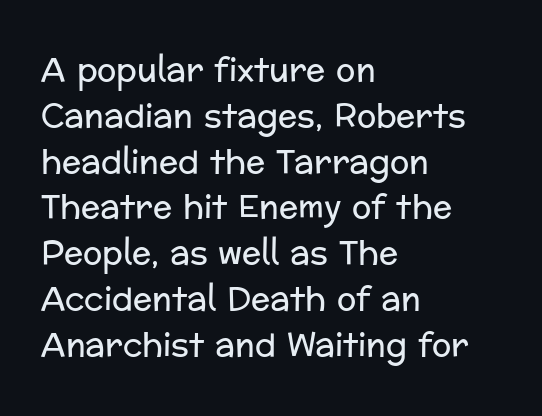
The image shows 32 px regular-weight sans-serif type, upright; set left-aligned, normal line spacing (1.43x), normal letter spacing, not underlined; low stroke contrast and a medium x-height.
